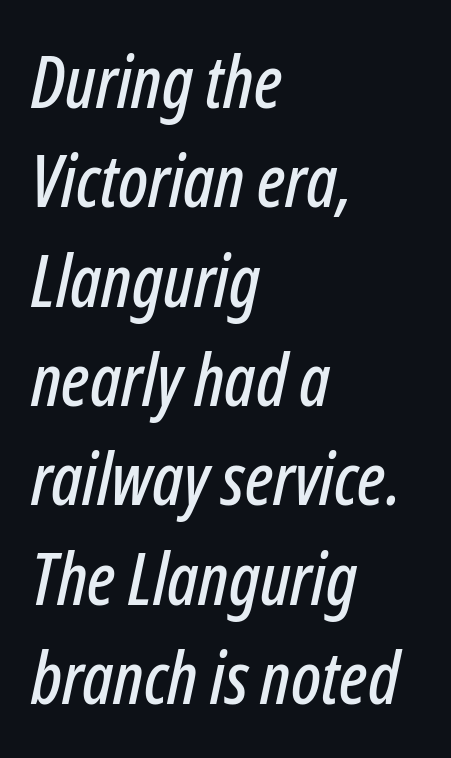
The space between consecutive lines is moderate. Each letter keeps its own natural width here, so spacing adapts to shape. Which margin do the lines hug? The left one — the right edge is uneven. The words here are not underlined. The horizontal fit of the characters is conventional and even. The specimen reads as italic at a glance.
